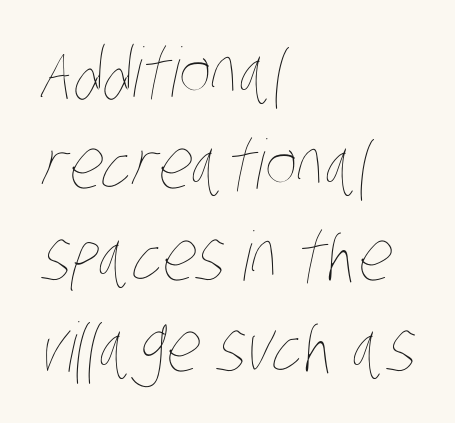
Each letter keeps its own natural width here, so spacing adapts to shape. Glyph-to-glyph distance matches everyday printed text. No heavy texture on the line: the type isn't bold. The passage shown stacks its lines at a standard gap. The ragged edge is on the right, which tells us the setting is flush left.
